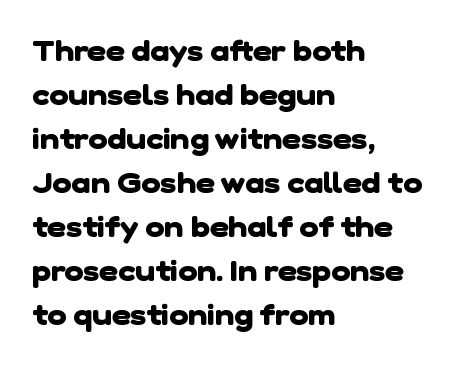
{"serif": "no", "bold": "yes", "weight": "heavy", "width": "normal", "stroke_contrast": "low", "x_height": "medium", "monospaced": "no", "underline": "no", "align": "left", "line_spacing": "normal", "line_spacing_ratio": 1.52, "letter_spacing": "normal", "letter_spacing_em": 0.0, "glyph_px": 29}
